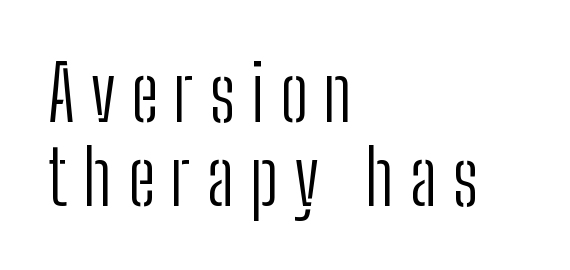
{"serif": "no", "italic": "no", "bold": "no", "weight": "light", "width": "condensed", "stroke_contrast": "low", "x_height": "medium", "monospaced": "no", "underline": "no", "align": "left", "line_spacing": "tight", "line_spacing_ratio": 1.12, "letter_spacing": "wide", "letter_spacing_em": 0.21, "glyph_px": 75}
